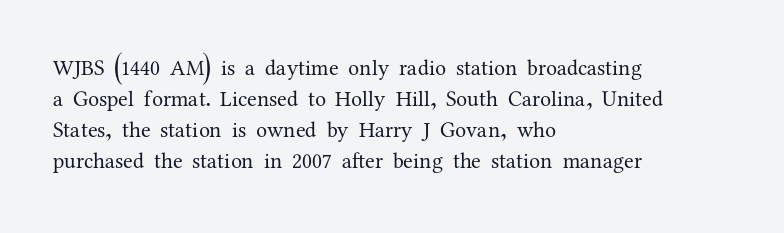
The image shows 22 px text type, upright; set left-aligned, normal line spacing (1.41x), normal letter spacing, not underlined.
